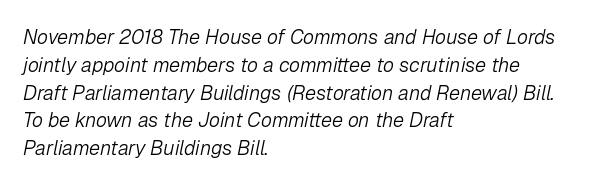
{"italic": "yes", "lean": "right", "slant_degrees": 12, "bold": "no", "underline": "no", "align": "left", "line_spacing": "normal", "line_spacing_ratio": 1.39, "letter_spacing": "normal", "letter_spacing_em": 0.0, "glyph_px": 20}
